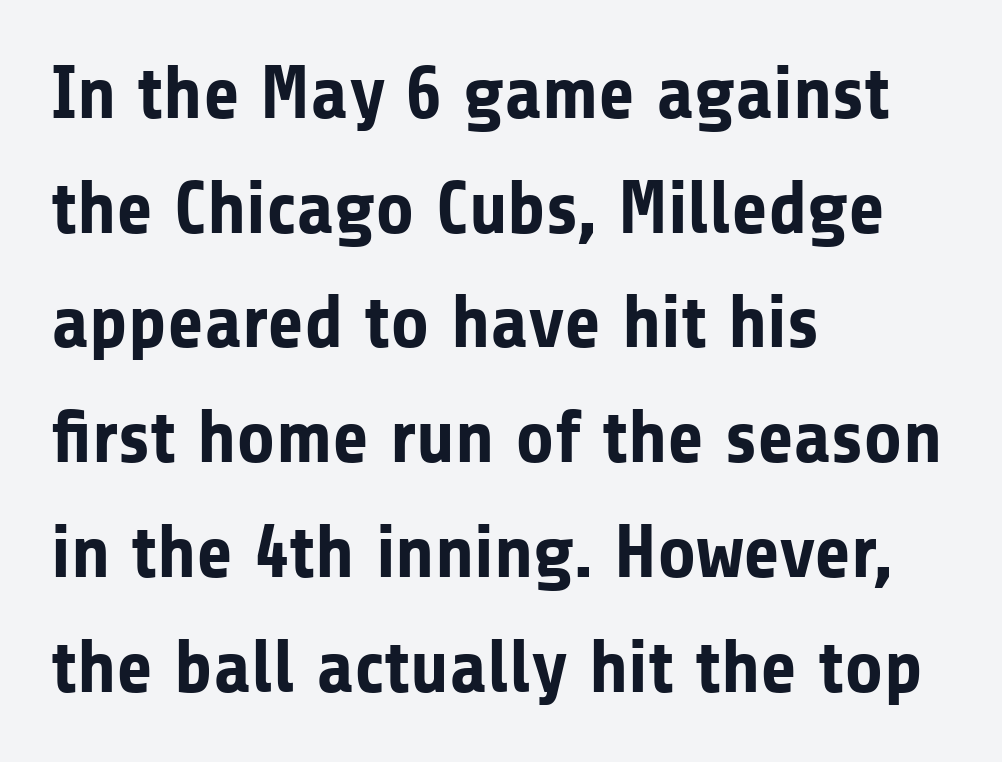
Q: Is the text bold? A: Yes.
Q: Is the text italic (slanted)? A: No, it is upright.
Q: Is the typeface a serif or a sans-serif typeface? A: Sans-serif.
Q: Is the text underlined? A: No.
Q: How is the paragraph aligned? A: Left-aligned.
Q: Is the spacing between letters normal or unusually wide? A: Normal.
Q: Is the spacing between lines tight, normal or loose? A: Normal.
Q: Width (condensed, normal, or wide)? A: Normal.
Q: Stroke contrast? A: Low.
Q: x-height? A: Medium.
Q: Monospaced? A: No.
